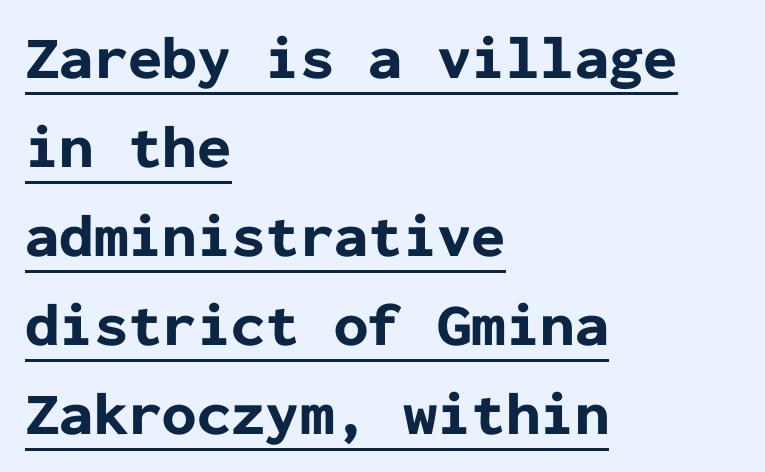
Each line starts at the same left margin while the right side varies. Quick note: interline space is typical. The specimen includes a rule beneath the text block's lines. Style check: upright. Every character here occupies the same horizontal width, giving the sample a typewriter-like rhythm.
